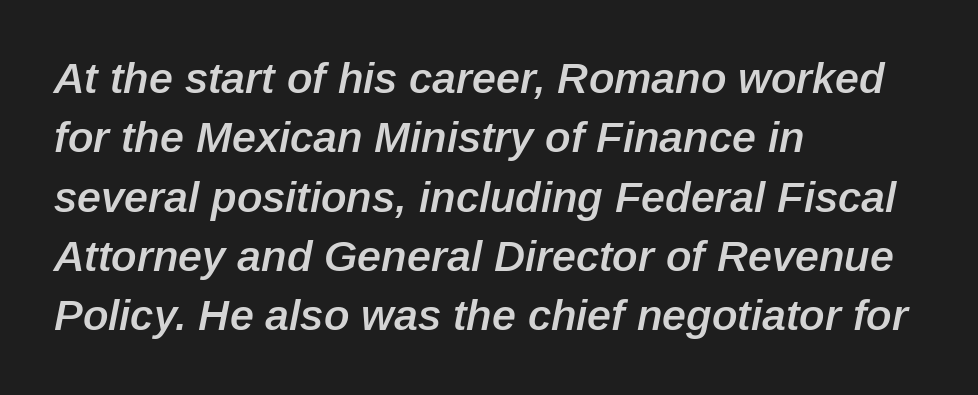
How are the letters spaced? Ordinarily, with no added tracking. The passage shown stacks its lines at a standard gap. The glyphs are unaccompanied by any horizontal stroke below them. This sample is left-justified, so line endings fall wherever the words run out.
